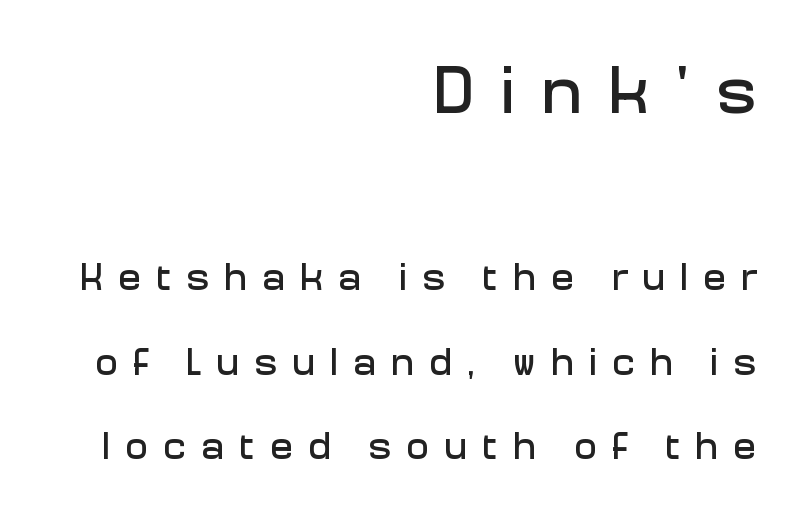
Look at the tracking — it's clearly loosened, letters drifting apart. Spacing verdict: proportional, widths tailored to each character. Regarding serifs, this sample does without them. Bigger letters appear in the top chunk; the bottom chunk is reduced.
